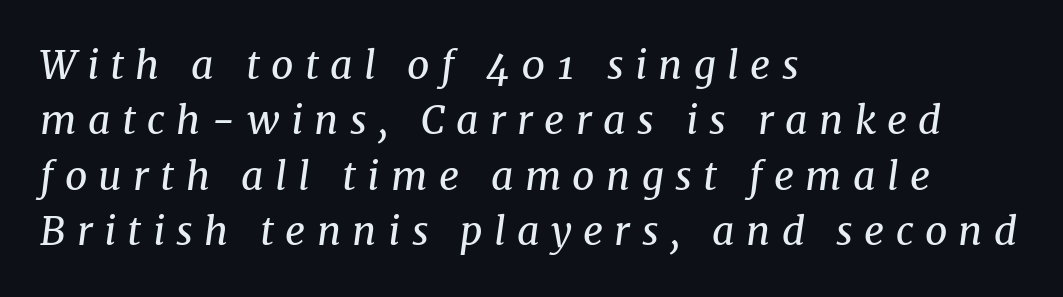
{"serif": "yes", "italic": "yes", "lean": "right", "slant_degrees": 8, "bold": "no", "weight": "regular", "width": "normal", "stroke_contrast": "medium", "x_height": "medium", "monospaced": "no", "underline": "no", "align": "left", "line_spacing": "normal", "line_spacing_ratio": 1.42, "letter_spacing": "wide", "letter_spacing_em": 0.29, "glyph_px": 39}
